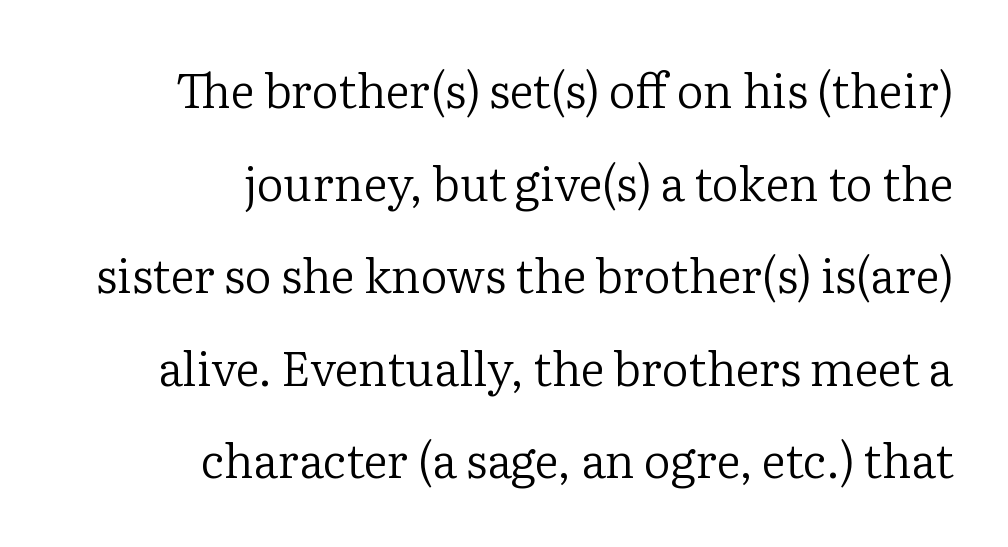
Q: Is the text bold? A: No.
Q: Is the text italic (slanted)? A: No, it is upright.
Q: Is the typeface a serif or a sans-serif typeface? A: Serif.
Q: Is the text underlined? A: No.
Q: How is the paragraph aligned? A: Right-aligned.
Q: Is the spacing between letters normal or unusually wide? A: Normal.
Q: Is the spacing between lines tight, normal or loose? A: Loose.
Q: Width (condensed, normal, or wide)? A: Normal.
Q: Stroke contrast? A: Low.
Q: x-height? A: Medium.
Q: Monospaced? A: No.
